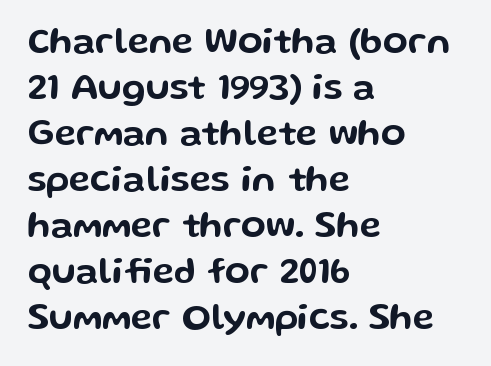
Q: Is the text italic (slanted)? A: No, it is upright.
Q: Is the typeface a serif or a sans-serif typeface? A: Sans-serif.
Q: Is the text underlined? A: No.
Q: How is the paragraph aligned? A: Left-aligned.
Q: Is the spacing between letters normal or unusually wide? A: Normal.
Q: Is the spacing between lines tight, normal or loose? A: Normal.
Q: Width (condensed, normal, or wide)? A: Wide.
Q: Stroke contrast? A: Low.
Q: x-height? A: Medium.
Q: Monospaced? A: No.
